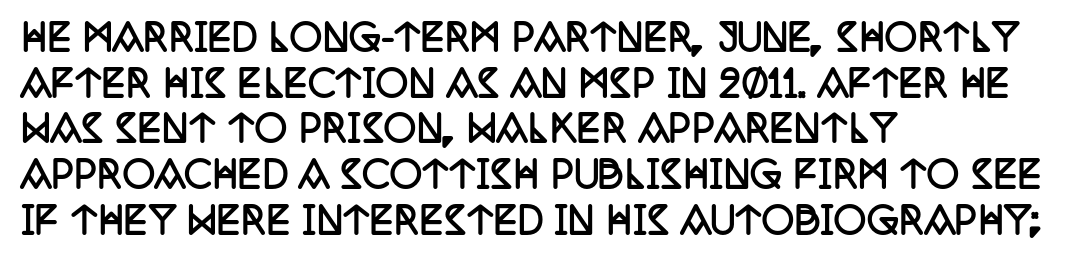
Here the glyphs are tracked normally, forming tight word shapes. The rag falls on the right side of this text block. A bare baseline throughout the passage. This rendering employs a face with finishing strokes, i.e., a serif. The rendering uses a moderate line-height, typical for paragraphs. The glyphs have the mass of a bold cut.
